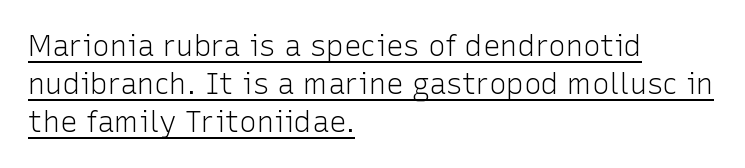
The image shows 29 px light sans-serif type, upright; set left-aligned, normal line spacing (1.31x), normal letter spacing, underlined; low stroke contrast and a medium x-height.
